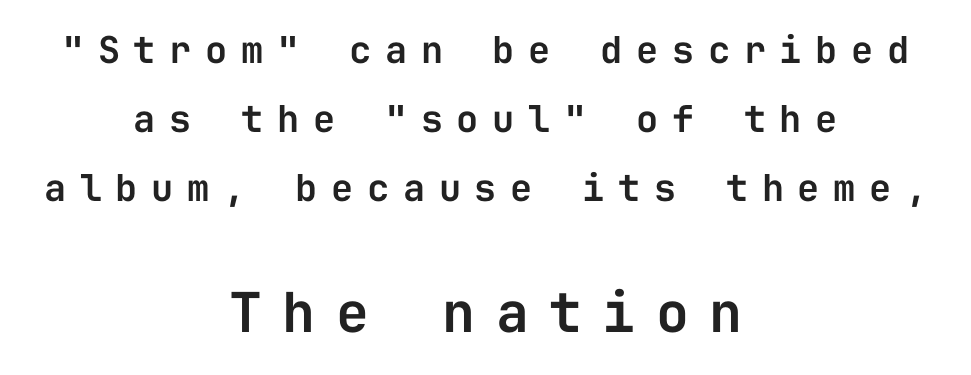
{"serif": "no", "italic": "no", "width": "normal", "stroke_contrast": "low", "x_height": "medium", "monospaced": "yes", "underline": "no", "align": "center", "line_spacing_ratio": 1.86, "letter_spacing": "wide", "letter_spacing_em": 0.37, "larger_block": "second", "size_ratio": 1.49, "glyph_px": 55}
